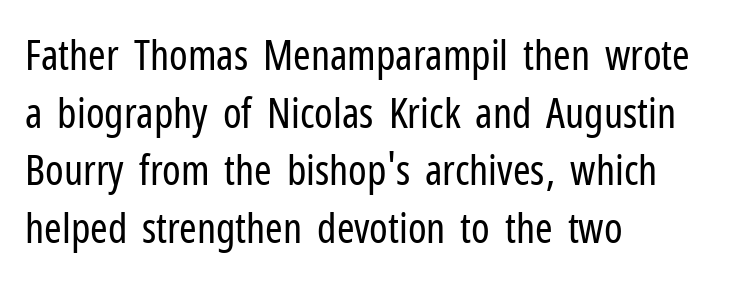
The image shows 42 px regular-weight, condensed sans-serif type, upright; set left-aligned, normal line spacing (1.37x), normal letter spacing, not underlined; low stroke contrast and a medium x-height.
